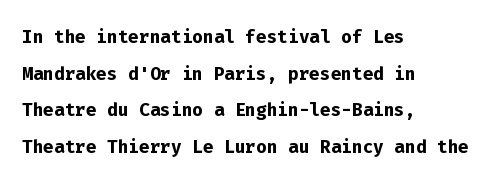
Q: Is the text bold? A: Yes.
Q: Is the text italic (slanted)? A: No, it is upright.
Q: Is the text underlined? A: No.
Q: How is the paragraph aligned? A: Left-aligned.
Q: Is the spacing between letters normal or unusually wide? A: Normal.
Q: Is the spacing between lines tight, normal or loose? A: Normal.
